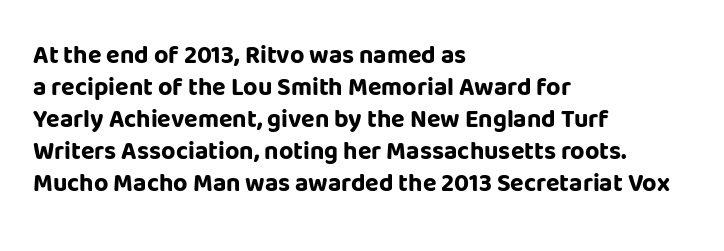
The typesetter chose a ragged-right arrangement here. The line texture is even and compact thanks to regular tracking. Summary of weight: heavy, a full bold. Vertically, the passage feels balanced, rows spaced as you'd expect. In terms of posture, this sample is upright.
